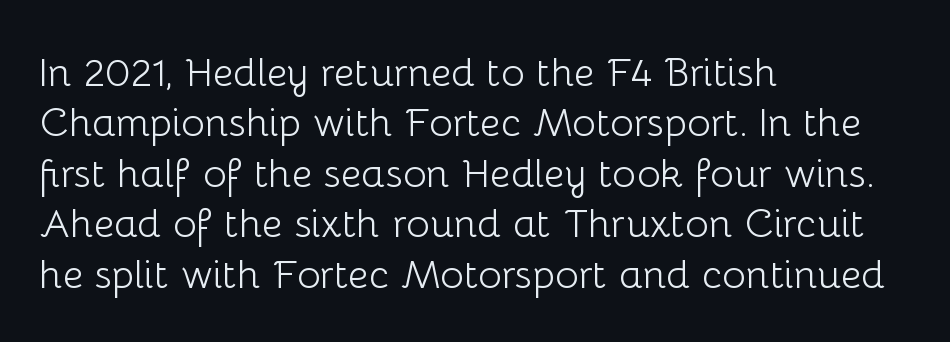
Q: Is the text bold? A: No.
Q: Is the text italic (slanted)? A: No, it is upright.
Q: Is the typeface a serif or a sans-serif typeface? A: Sans-serif.
Q: Is the text underlined? A: No.
Q: How is the paragraph aligned? A: Left-aligned.
Q: Is the spacing between letters normal or unusually wide? A: Normal.
Q: Is the spacing between lines tight, normal or loose? A: Normal.
Q: Width (condensed, normal, or wide)? A: Normal.
Q: Stroke contrast? A: Low.
Q: x-height? A: Medium.
Q: Monospaced? A: No.
